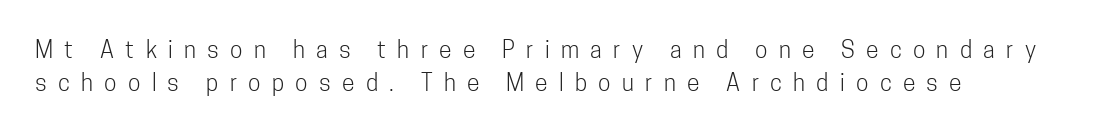
In terms of posture, this sample is upright. The specimen omits any rule beneath the text block's lines. Students, note that the glyphs here are deliberately spaced far apart. The typesetting does not lean heavy: it is not bold. Reading down the column, the eye jumps a familiar distance to each next line.
